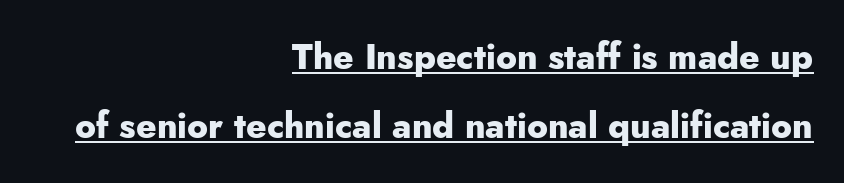
Q: Is the text bold? A: Yes.
Q: Is the text italic (slanted)? A: No, it is upright.
Q: Is the typeface a serif or a sans-serif typeface? A: Sans-serif.
Q: Is the text underlined? A: Yes.
Q: How is the paragraph aligned? A: Right-aligned.
Q: Is the spacing between letters normal or unusually wide? A: Normal.
Q: Is the spacing between lines tight, normal or loose? A: Loose.
Q: Width (condensed, normal, or wide)? A: Normal.
Q: Stroke contrast? A: Low.
Q: x-height? A: Small.
Q: Monospaced? A: No.
